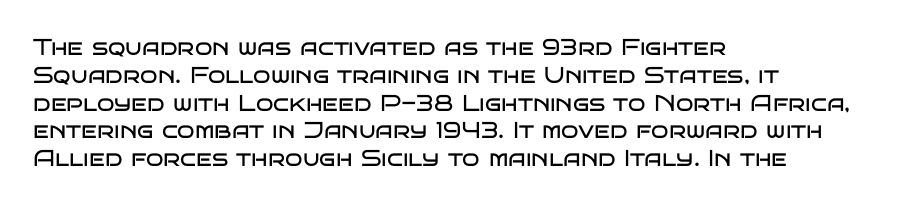
{"italic": "no", "bold": "no", "underline": "no", "align": "left", "line_spacing_ratio": 1.21, "letter_spacing": "normal", "letter_spacing_em": 0.0, "glyph_px": 23}
